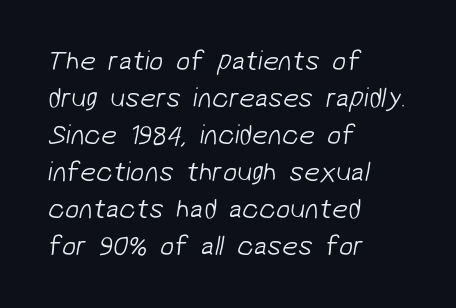
{"serif": "no", "bold": "no", "weight": "light", "width": "normal", "stroke_contrast": "low", "x_height": "medium", "monospaced": "no", "underline": "no", "align": "left", "line_spacing": "normal", "line_spacing_ratio": 1.32, "letter_spacing": "normal", "letter_spacing_em": 0.0, "glyph_px": 28}
